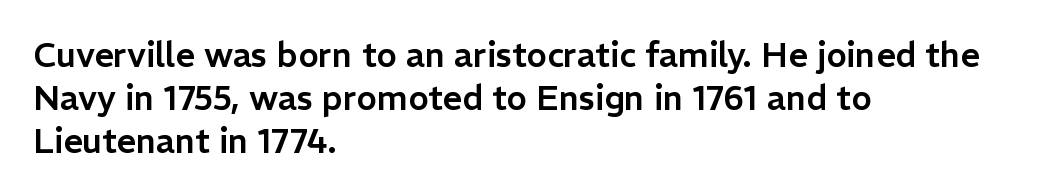
{"serif": "no", "italic": "no", "width": "normal", "stroke_contrast": "low", "x_height": "medium", "monospaced": "no", "underline": "no", "align": "left", "line_spacing": "normal", "line_spacing_ratio": 1.26, "letter_spacing": "normal", "letter_spacing_em": 0.0, "glyph_px": 34}
